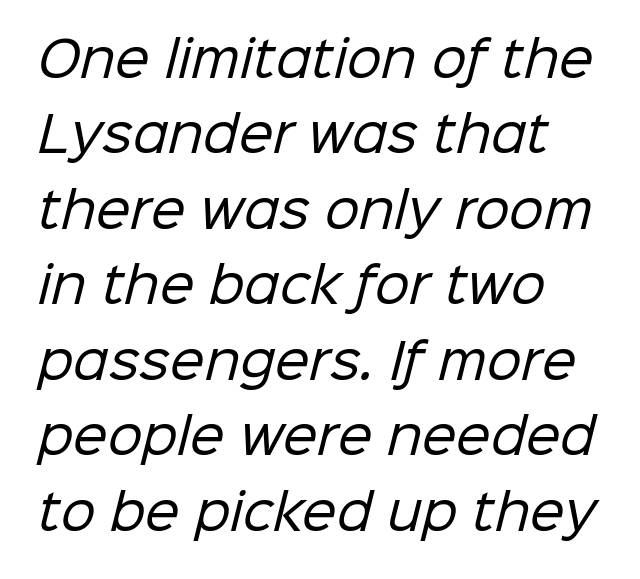
{"serif": "no", "bold": "no", "weight": "regular", "width": "normal", "stroke_contrast": "low", "x_height": "medium", "monospaced": "no", "underline": "no", "align": "left", "line_spacing": "normal", "line_spacing_ratio": 1.54, "letter_spacing": "normal", "letter_spacing_em": 0.0, "glyph_px": 49}
